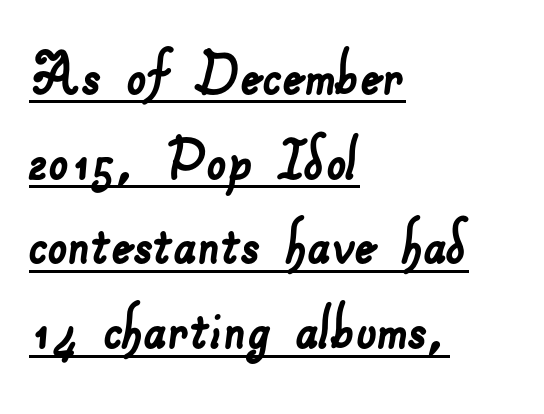
The image shows 70 px sans-serif type; set left-aligned, line spacing 1.21x, normal letter spacing, underlined; low stroke contrast and a small x-height.
